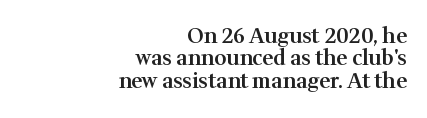
{"italic": "no", "bold": "semi", "underline": "no", "align": "right", "line_spacing": "tight", "line_spacing_ratio": 1.06, "letter_spacing": "normal", "letter_spacing_em": 0.0, "glyph_px": 21}
